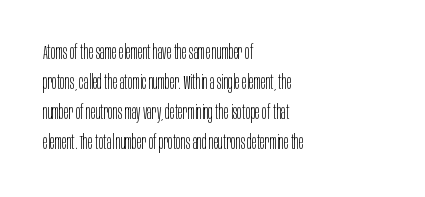
{"italic": "no", "bold": "no", "underline": "no", "align": "left", "line_spacing": "normal", "line_spacing_ratio": 1.5, "letter_spacing": "normal", "letter_spacing_em": 0.0, "glyph_px": 20}
